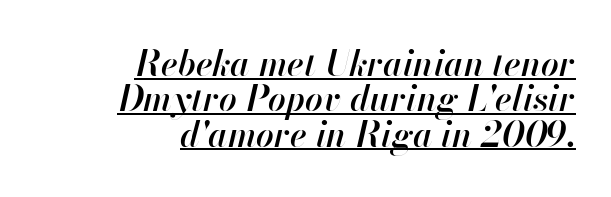
The image shows 35 px semibold type, italic (leaning right); set right-aligned, tight line spacing (1.01x), normal letter spacing, underlined; high stroke contrast and a small x-height.
